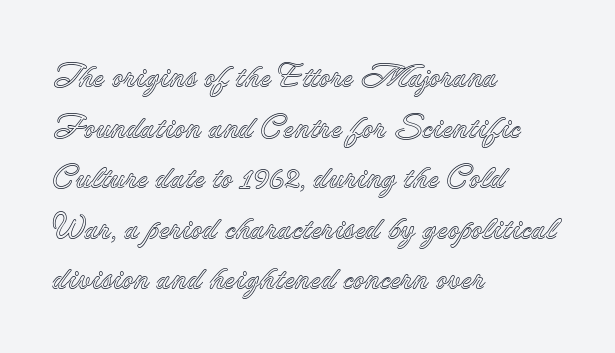
The image shows 32 px text type; set left-aligned, normal line spacing (1.58x), normal letter spacing, not underlined; a small x-height.
